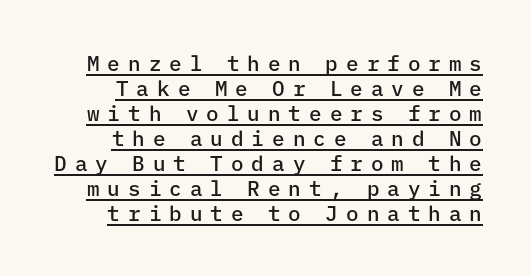
Q: Is the text bold? A: Semi-bold.
Q: Is the text italic (slanted)? A: No, it is upright.
Q: Is the text underlined? A: Yes.
Q: Is the spacing between letters normal or unusually wide? A: Unusually wide.
